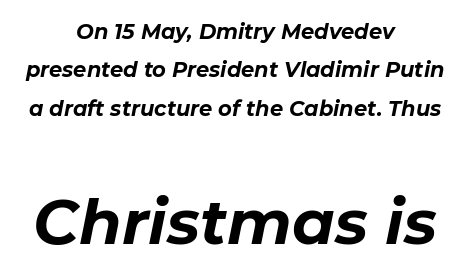
{"italic": "yes", "lean": "right", "slant_degrees": 11, "bold": "yes", "weight": "bold", "width": "normal", "stroke_contrast": "low", "x_height": "medium", "monospaced": "no", "underline": "no", "align": "center", "line_spacing_ratio": 1.83, "letter_spacing": "normal", "letter_spacing_em": 0.0, "larger_block": "second", "size_ratio": 2.95, "glyph_px": 62}
